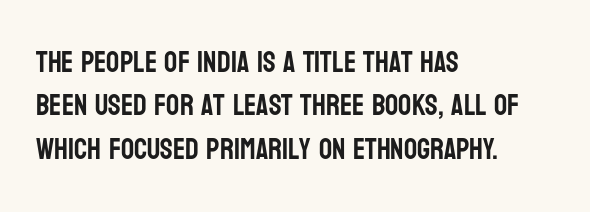
{"serif": "no", "italic": "no", "width": "condensed", "stroke_contrast": "low", "x_height": "large", "monospaced": "no", "underline": "no", "align": "left", "line_spacing": "normal", "line_spacing_ratio": 1.5, "letter_spacing": "normal", "letter_spacing_em": 0.0, "glyph_px": 29}
